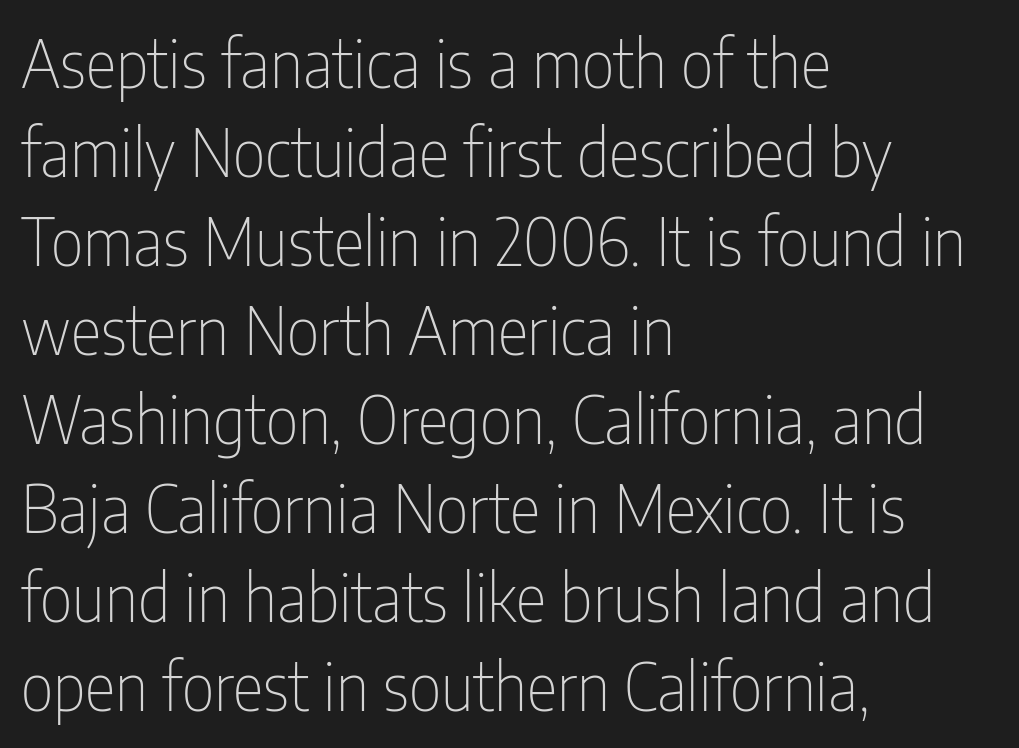
The image shows 65 px thin, condensed sans-serif type, upright; set left-aligned, normal line spacing (1.37x), normal letter spacing, not underlined; low stroke contrast and a medium x-height.
